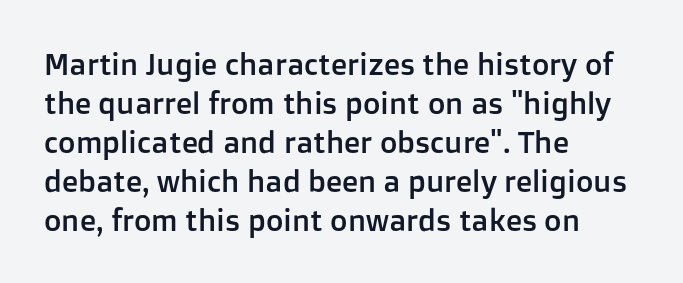
Line spacing here is normal. Words appear dense and cohesive because spacing is normal. Horizontal alignment here is leftward, the default for most running prose. Italic? Not at all — the glyphs are vertical. Classification — sans serif.
